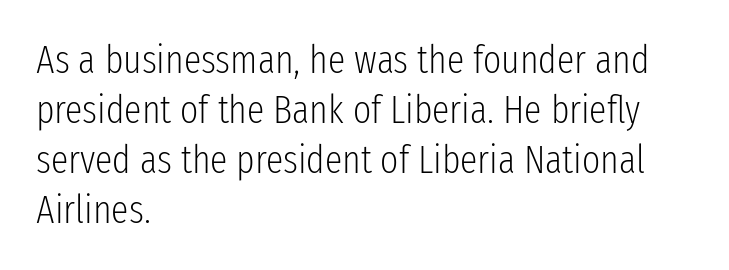
Q: Is the text bold? A: No.
Q: Is the text italic (slanted)? A: No, it is upright.
Q: Is the typeface a serif or a sans-serif typeface? A: Sans-serif.
Q: Is the text underlined? A: No.
Q: How is the paragraph aligned? A: Left-aligned.
Q: Is the spacing between letters normal or unusually wide? A: Normal.
Q: Is the spacing between lines tight, normal or loose? A: Normal.
Q: Width (condensed, normal, or wide)? A: Condensed.
Q: Stroke contrast? A: Low.
Q: x-height? A: Medium.
Q: Monospaced? A: No.
